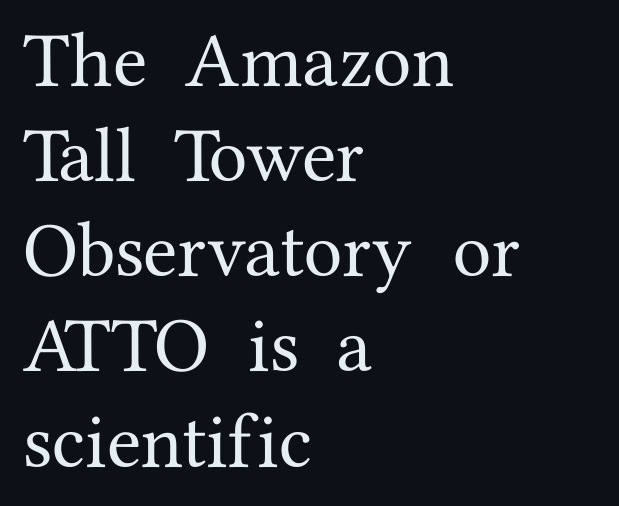
{"serif": "yes", "italic": "no", "width": "normal", "stroke_contrast": "medium", "x_height": "medium", "monospaced": "no", "underline": "no", "align": "left", "line_spacing_ratio": 1.22, "letter_spacing": "normal", "letter_spacing_em": 0.0, "glyph_px": 78}
